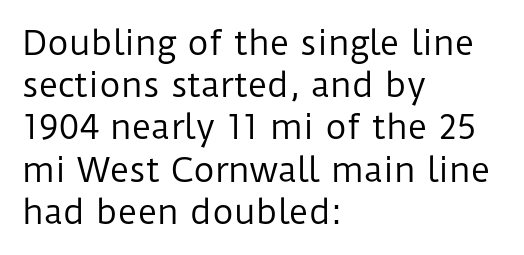
The image shows 33 px regular-weight sans-serif type, upright; set left-aligned, normal line spacing (1.28x), normal letter spacing, not underlined; low stroke contrast and a medium x-height.
